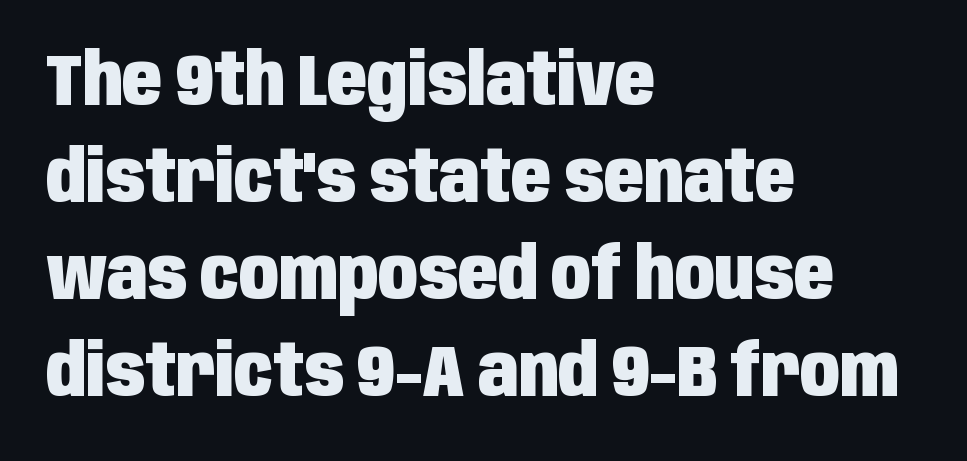
{"serif": "no", "italic": "no", "bold": "yes", "weight": "heavy", "width": "condensed", "stroke_contrast": "low", "x_height": "large", "monospaced": "no", "underline": "no", "align": "left", "line_spacing": "normal", "line_spacing_ratio": 1.33, "letter_spacing": "normal", "letter_spacing_em": 0.0, "glyph_px": 73}
